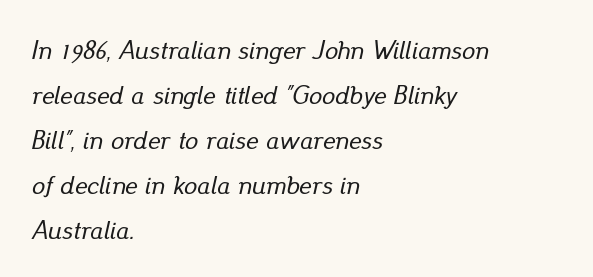
The image shows 26 px text type, italic (leaning right); set left-aligned, line spacing 1.73x, normal letter spacing, not underlined.
